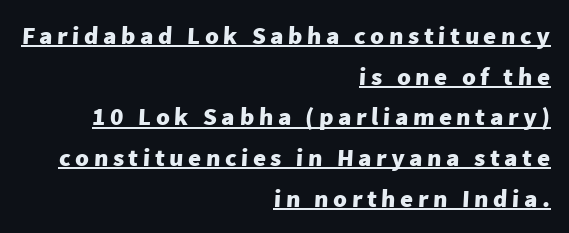
Q: Is the text bold? A: Yes.
Q: Is the text underlined? A: Yes.
Q: How is the paragraph aligned? A: Right-aligned.
Q: Is the spacing between lines tight, normal or loose? A: Normal.
